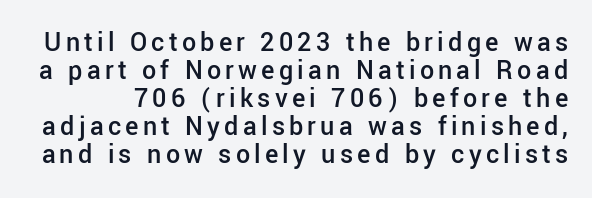
Q: Is the text bold? A: Semi-bold.
Q: Is the text italic (slanted)? A: No, it is upright.
Q: Is the typeface a serif or a sans-serif typeface? A: Sans-serif.
Q: Is the text underlined? A: No.
Q: Is the spacing between lines tight, normal or loose? A: Tight.
Q: Width (condensed, normal, or wide)? A: Normal.
Q: Stroke contrast? A: Low.
Q: x-height? A: Medium.
Q: Monospaced? A: No.
